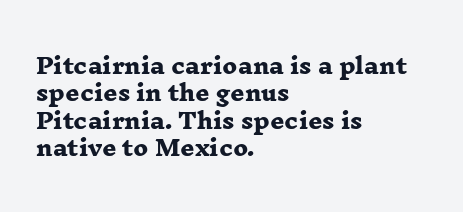
The image shows 22 px bold type; set left-aligned, line spacing 1.24x, normal letter spacing, not underlined.
